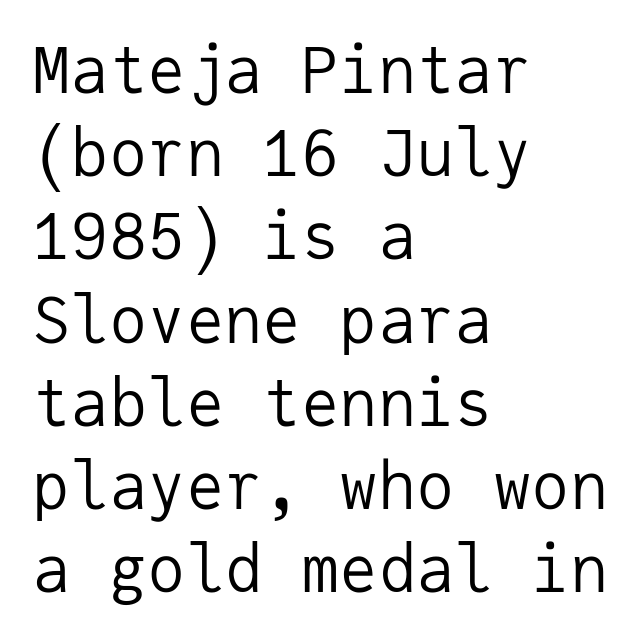
Check where the strokes stop: nothing finishes them off — pure sans. Unmarked baselines from the first word to the last. Each stroke keeps to a modest, everyday thickness or less. Notice how the stems are strictly vertical — no italics here.
